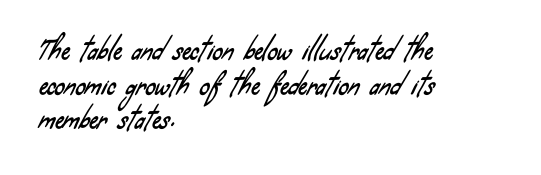
The image shows 25 px text type; set left-aligned, normal line spacing (1.39x), normal letter spacing, not underlined.
